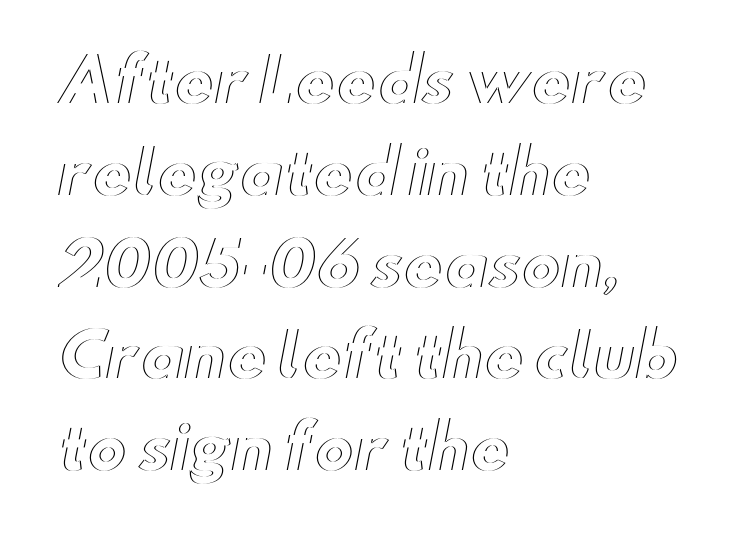
You could not count columns in this text — the font is proportionally spaced. The type is set solid horizontally, with unmodified tracking. In CSS terms this would be text-align: left. The leading is moderate, giving the passage an even texture.
